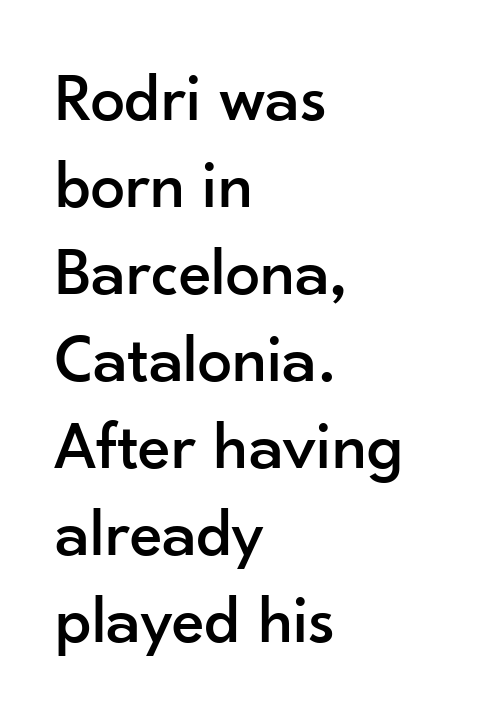
The image shows 69 px sans-serif type, upright; set left-aligned, normal line spacing (1.26x), normal letter spacing, not underlined; low stroke contrast and a small x-height.
